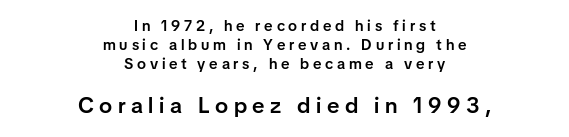
Q: Is the text bold? A: Semi-bold.
Q: Is the text italic (slanted)? A: No, it is upright.
Q: Is the text underlined? A: No.
Q: How is the paragraph aligned? A: Centered.
Q: Is the spacing between letters normal or unusually wide? A: Unusually wide.
Q: Is the spacing between lines tight, normal or loose? A: Normal.
Q: Which block of text is set in a larger size, the first (top) or the second (bottom)? A: The second (bottom) one.
